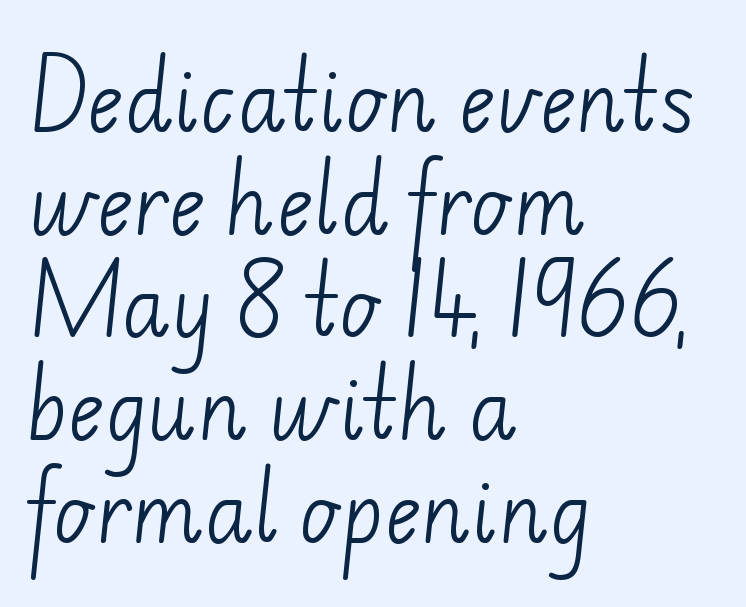
{"serif": "no", "bold": "no", "weight": "light", "width": "normal", "stroke_contrast": "low", "x_height": "small", "monospaced": "no", "underline": "no", "align": "left", "line_spacing": "normal", "line_spacing_ratio": 1.3, "letter_spacing": "normal", "letter_spacing_em": 0.0, "glyph_px": 79}
